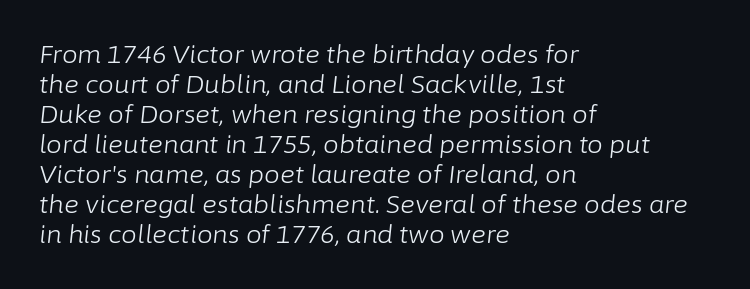
Descenders hang freely into open space. Left-aligned paragraph, ragged on the right. Bold? No — there's no thickening of the strokes. Default kerning and tracking; the words read as compact shapes. Slant detected: the letters are inclined.
